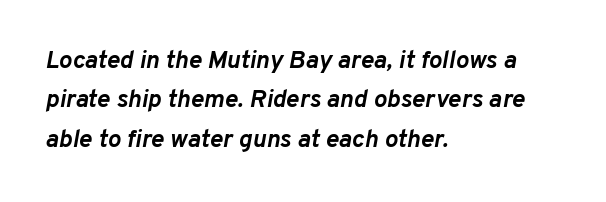
{"italic": "yes", "lean": "right", "slant_degrees": 10, "bold": "yes", "underline": "no", "align": "left", "line_spacing": "normal", "line_spacing_ratio": 1.58, "letter_spacing": "normal", "letter_spacing_em": 0.0, "glyph_px": 25}
